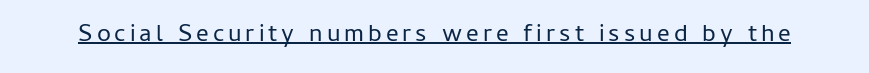
{"italic": "no", "bold": "no", "underline": "yes", "glyph_px": 25}
